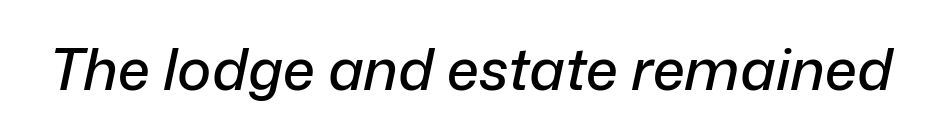
{"italic": "yes", "lean": "right", "slant_degrees": 12, "width": "normal", "stroke_contrast": "low", "x_height": "medium", "monospaced": "no", "underline": "no", "letter_spacing": "normal", "letter_spacing_em": 0.0, "glyph_px": 58}
